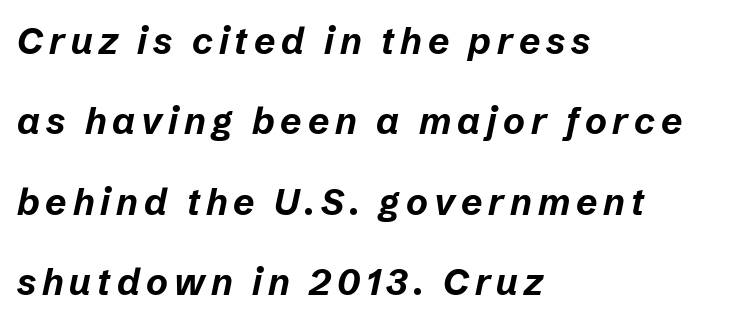
Q: Is the text bold? A: Yes.
Q: Is the text italic (slanted)? A: Yes, it leans right by about 12 degrees.
Q: Is the text underlined? A: No.
Q: How is the paragraph aligned? A: Left-aligned.
Q: Is the spacing between lines tight, normal or loose? A: Loose.
Q: Width (condensed, normal, or wide)? A: Normal.
Q: Stroke contrast? A: Low.
Q: x-height? A: Medium.
Q: Monospaced? A: No.
